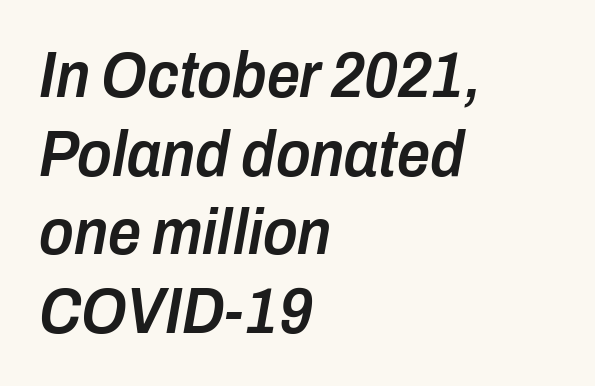
{"italic": "yes", "lean": "right", "slant_degrees": 10, "bold": "semi", "weight": "semibold", "width": "condensed", "stroke_contrast": "low", "x_height": "medium", "monospaced": "no", "underline": "no", "align": "left", "line_spacing_ratio": 1.21, "letter_spacing": "normal", "letter_spacing_em": 0.0, "glyph_px": 65}
